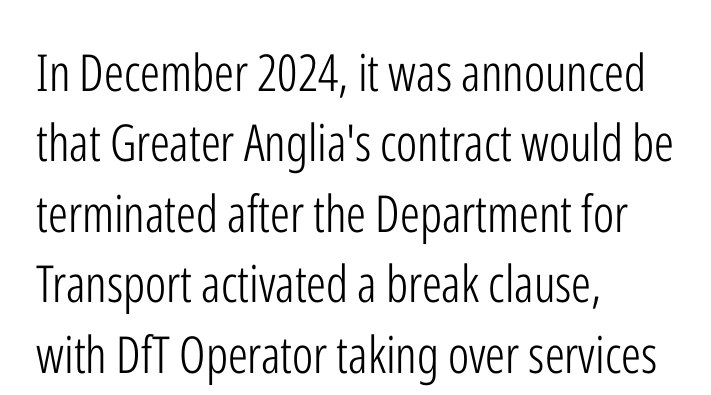
{"serif": "no", "italic": "no", "bold": "no", "weight": "light", "width": "condensed", "stroke_contrast": "low", "x_height": "medium", "monospaced": "no", "underline": "no", "align": "left", "line_spacing": "normal", "line_spacing_ratio": 1.38, "letter_spacing": "normal", "letter_spacing_em": 0.0, "glyph_px": 51}
